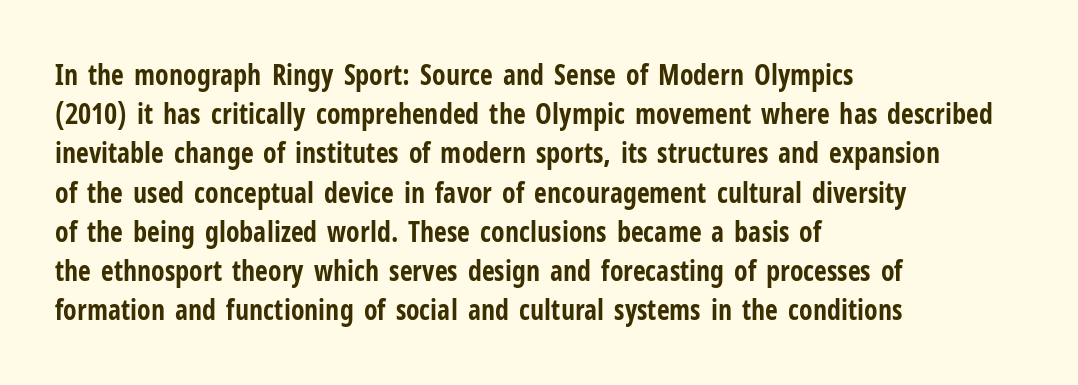
Interline gaps are of average width in this sample. Unlike italic type, these characters show no tilt at all. A bare baseline throughout the passage. The glyphs in this specimen are sans serif.
